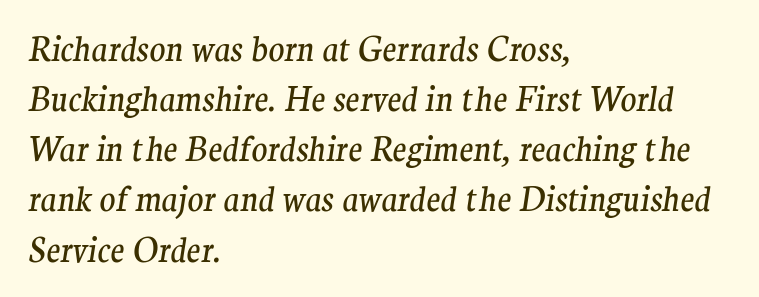
Q: Is the text bold? A: No.
Q: Is the text italic (slanted)? A: Yes, it leans right by about 9 degrees.
Q: Is the typeface a serif or a sans-serif typeface? A: Serif.
Q: Is the text underlined? A: No.
Q: How is the paragraph aligned? A: Left-aligned.
Q: Is the spacing between letters normal or unusually wide? A: Normal.
Q: Is the spacing between lines tight, normal or loose? A: Normal.
Q: Width (condensed, normal, or wide)? A: Normal.
Q: Stroke contrast? A: Medium.
Q: x-height? A: Medium.
Q: Monospaced? A: No.
